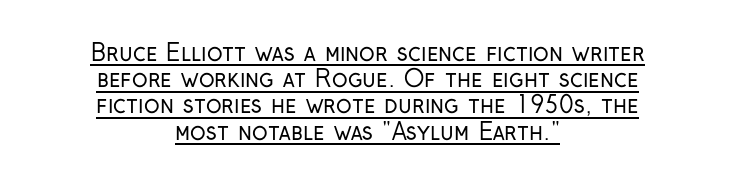
Rendered with straight, roman letterforms. Every word sits above its own underline. Horizontally, the lines are justified to the midpoint only. Letters have the restrained weight of plain body copy at most. Students, observe: this is what under-led, compact text looks like.
